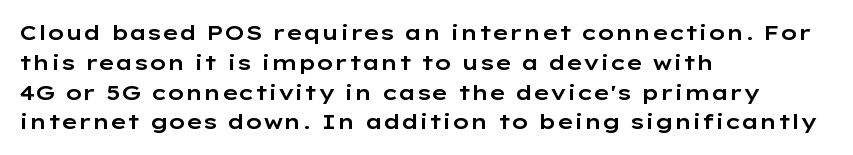
Which margin do the lines hug? The left one — the right edge is uneven. The letters stand upright; this is a roman face. Any mark beneath the type? The region is blank. The space between consecutive lines is moderate. No extra tracking has been applied to these lines.
